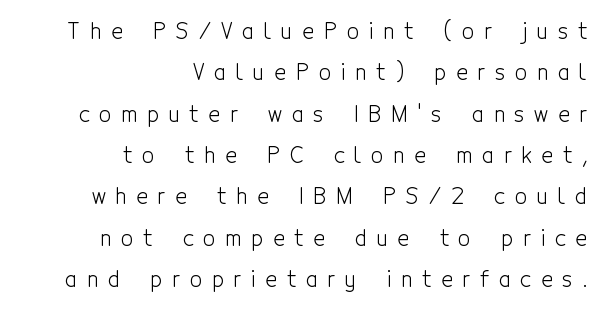
{"italic": "no", "bold": "no", "underline": "no", "align": "right", "line_spacing_ratio": 1.88, "letter_spacing": "wide", "letter_spacing_em": 0.44, "glyph_px": 22}
